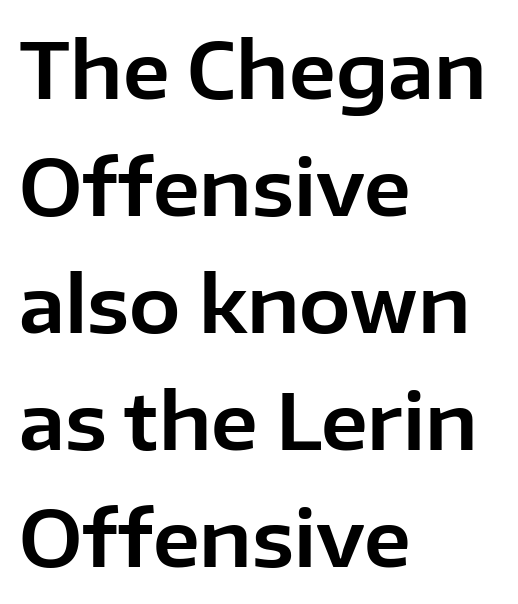
Q: Is the text italic (slanted)? A: No, it is upright.
Q: Is the typeface a serif or a sans-serif typeface? A: Sans-serif.
Q: Is the text underlined? A: No.
Q: How is the paragraph aligned? A: Left-aligned.
Q: Is the spacing between letters normal or unusually wide? A: Normal.
Q: Is the spacing between lines tight, normal or loose? A: Normal.
Q: Width (condensed, normal, or wide)? A: Normal.
Q: Stroke contrast? A: Low.
Q: x-height? A: Medium.
Q: Monospaced? A: No.
